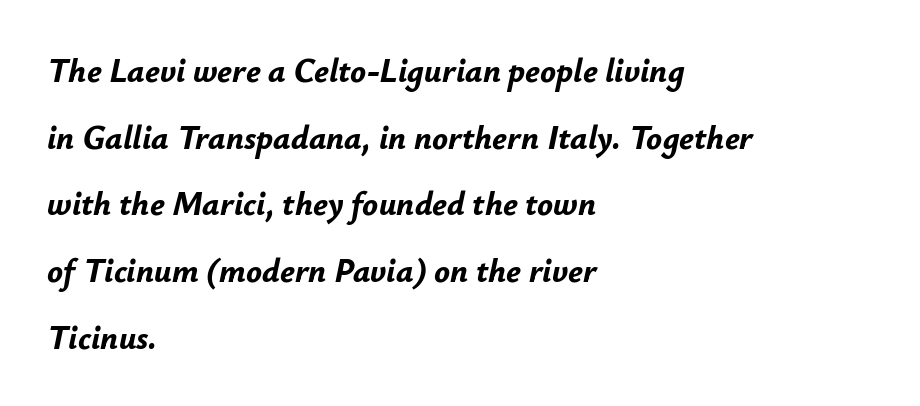
The letters sit at their default tracking, neither squeezed nor spread. Do the characters align in a grid? No, the font is proportional. This sample uses an oblique cut, with every glyph tilted off the vertical. Is there much room between lines? Yes — plenty of vertical air separates them.
